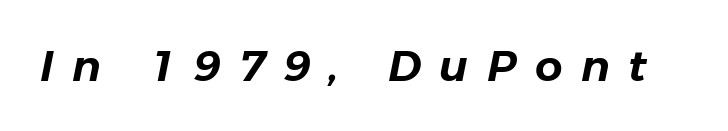
The image shows 43 px text type, italic (leaning right); set unusually wide letter spacing (+0.43 em), not underlined; low stroke contrast and a medium x-height.
